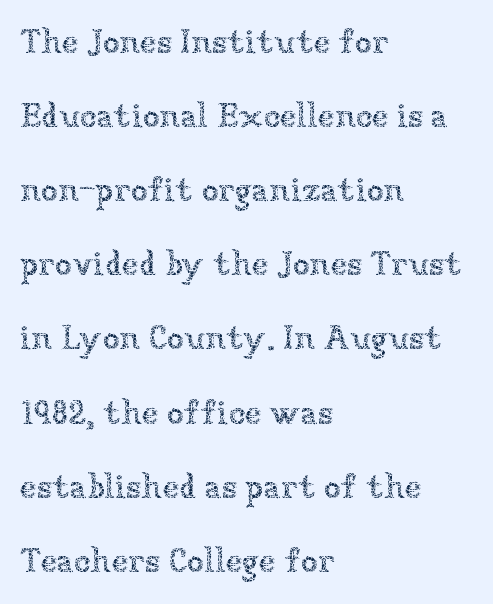
{"italic": "no", "bold": "no", "weight": "thin", "width": "normal", "stroke_contrast": "low", "x_height": "medium", "monospaced": "no", "underline": "no", "align": "left", "line_spacing": "loose", "line_spacing_ratio": 2.18, "letter_spacing": "normal", "letter_spacing_em": 0.0, "glyph_px": 34}
